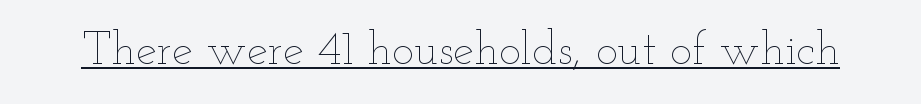
{"italic": "no", "bold": "no", "weight": "thin", "width": "wide", "stroke_contrast": "low", "x_height": "small", "monospaced": "no", "underline": "yes", "letter_spacing": "normal", "letter_spacing_em": 0.0, "glyph_px": 47}
